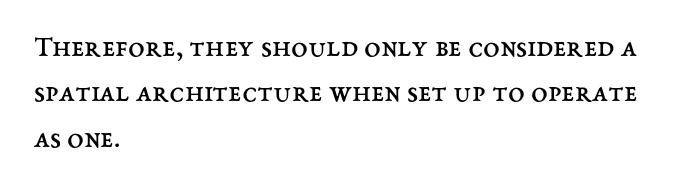
{"italic": "no", "bold": "no", "weight": "regular", "width": "normal", "stroke_contrast": "medium", "x_height": "medium", "monospaced": "no", "underline": "no", "align": "left", "line_spacing": "normal", "line_spacing_ratio": 1.51, "letter_spacing": "normal", "letter_spacing_em": 0.0, "glyph_px": 30}
